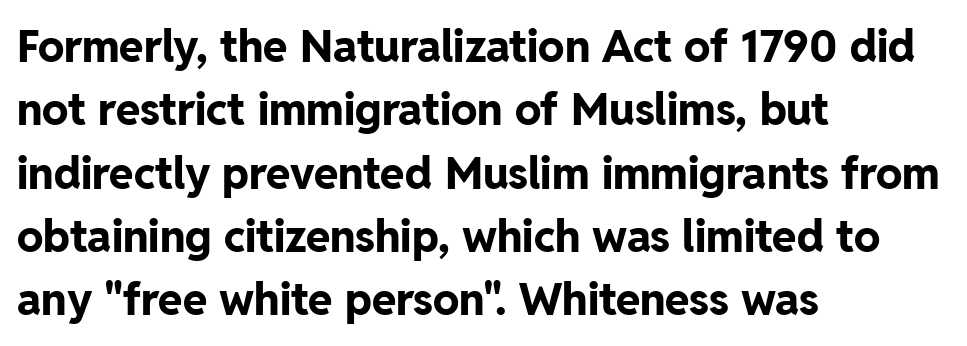
{"serif": "no", "italic": "no", "bold": "yes", "weight": "bold", "width": "normal", "stroke_contrast": "low", "x_height": "medium", "monospaced": "no", "underline": "no", "align": "left", "line_spacing": "normal", "line_spacing_ratio": 1.44, "letter_spacing": "normal", "letter_spacing_em": 0.0, "glyph_px": 44}
